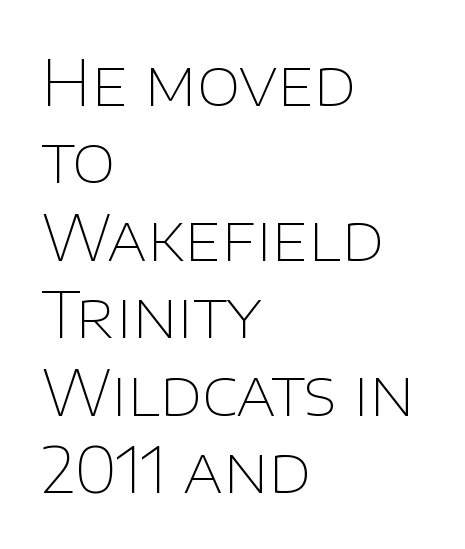
The image shows 63 px thin sans-serif type, upright; set left-aligned, line spacing 1.23x, normal letter spacing, not underlined; low stroke contrast and a large x-height.
